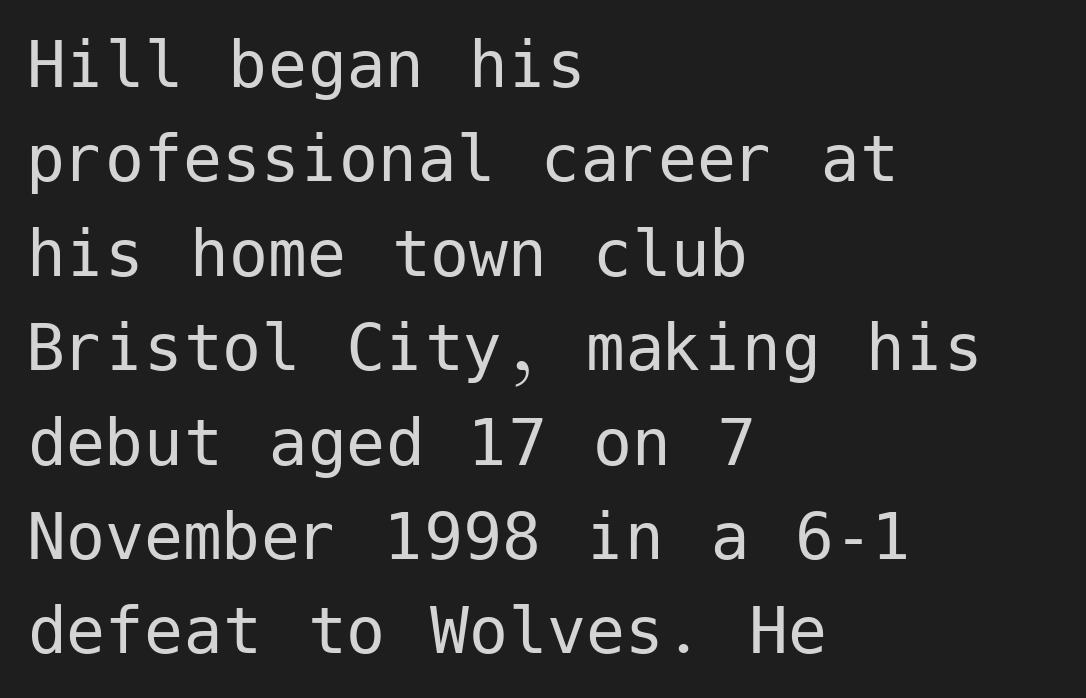
{"serif": "no", "italic": "no", "bold": "no", "weight": "regular", "width": "normal", "stroke_contrast": "low", "x_height": "medium", "underline": "no", "align": "left", "line_spacing_ratio": 1.21, "letter_spacing": "normal", "letter_spacing_em": 0.0, "glyph_px": 78}
